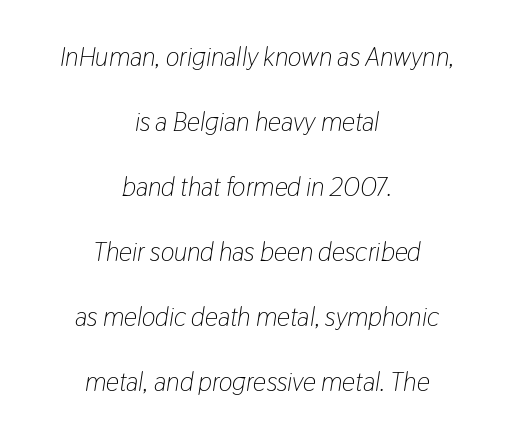
{"italic": "yes", "lean": "right", "slant_degrees": 9, "bold": "no", "underline": "no", "align": "center", "line_spacing": "loose", "line_spacing_ratio": 2.5, "letter_spacing": "normal", "letter_spacing_em": 0.0, "glyph_px": 26}
